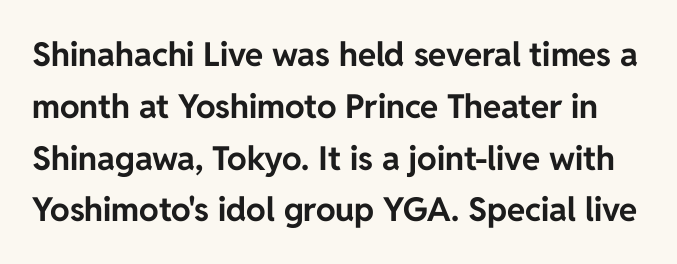
Q: Is the text bold? A: Yes.
Q: Is the text italic (slanted)? A: No, it is upright.
Q: Is the typeface a serif or a sans-serif typeface? A: Sans-serif.
Q: Is the text underlined? A: No.
Q: Is the spacing between letters normal or unusually wide? A: Normal.
Q: Is the spacing between lines tight, normal or loose? A: Normal.
Q: Width (condensed, normal, or wide)? A: Normal.
Q: Stroke contrast? A: Low.
Q: x-height? A: Medium.
Q: Monospaced? A: No.
